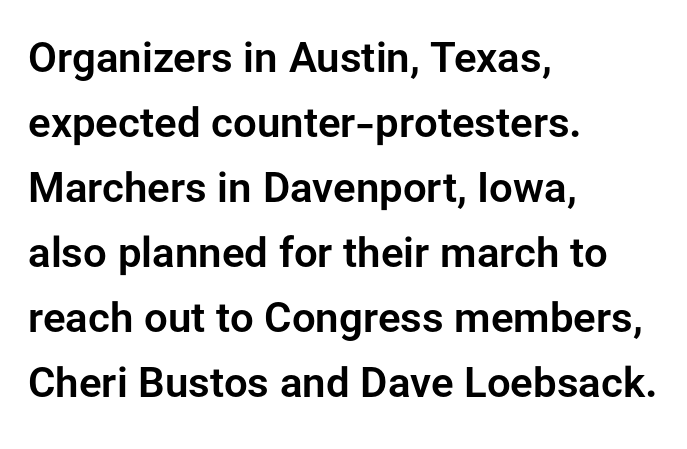
What stands out about the letter spacing? Nothing — it is the standard amount. Compared with typical paragraphs, the rows here are spaced about the same. A roman cut, with each character standing at attention. Look at the bottom of the vertical strokes: they stop flat, with no serifs.
